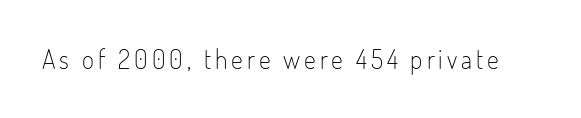
On a weight scale, this lands at 450 or below. The gap between lines stays unmarked. Notice how the stems are strictly vertical — no italics here.
